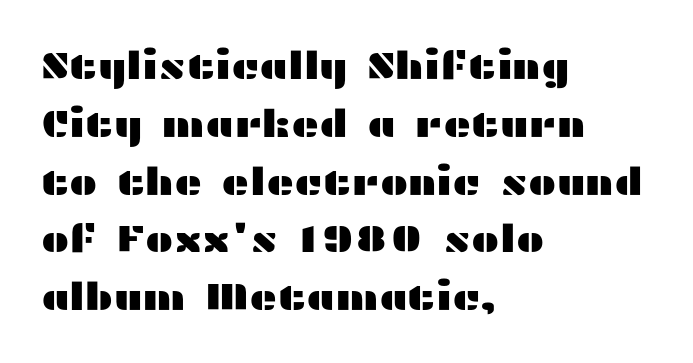
Q: Is the text italic (slanted)? A: No, it is upright.
Q: Is the typeface a serif or a sans-serif typeface? A: Sans-serif.
Q: Is the text underlined? A: No.
Q: How is the paragraph aligned? A: Left-aligned.
Q: Is the spacing between letters normal or unusually wide? A: Normal.
Q: Is the spacing between lines tight, normal or loose? A: Normal.
Q: Width (condensed, normal, or wide)? A: Wide.
Q: Stroke contrast? A: Medium.
Q: x-height? A: Medium.
Q: Monospaced? A: No.
